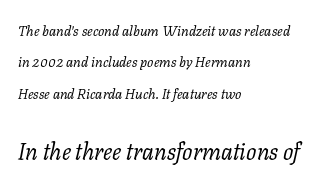
Q: Is the text bold? A: No.
Q: Is the text italic (slanted)? A: Yes, it leans right by about 11 degrees.
Q: Is the text underlined? A: No.
Q: How is the paragraph aligned? A: Left-aligned.
Q: Is the spacing between letters normal or unusually wide? A: Normal.
Q: Is the spacing between lines tight, normal or loose? A: Loose.
Q: Which block of text is set in a larger size, the first (top) or the second (bottom)? A: The second (bottom) one.
